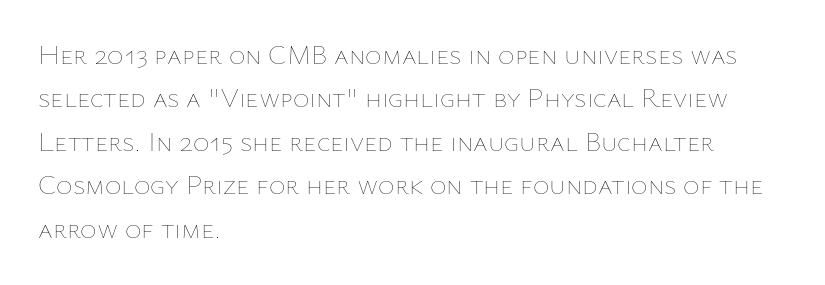
These lines are rendered in a variable-pitch font. The letters sit at their default tracking, neither squeezed nor spread. Every row of glyphs begins at an identical x-position on the left. Weight: regular or lighter. The line-height multiplier appears to be the usual default. Designer's note — italics off, roman on.
